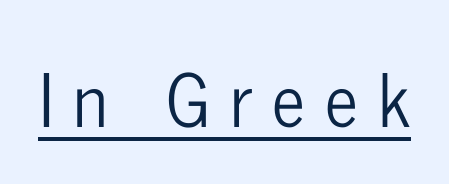
Italic? Not at all — the glyphs are vertical. A typesetter would call this heavily tracked-out type. Looks like someone drew a line under every word here. The face used here is proportionally spaced, like ordinary book or web type. Check where the strokes stop: nothing finishes them off — pure sans.
